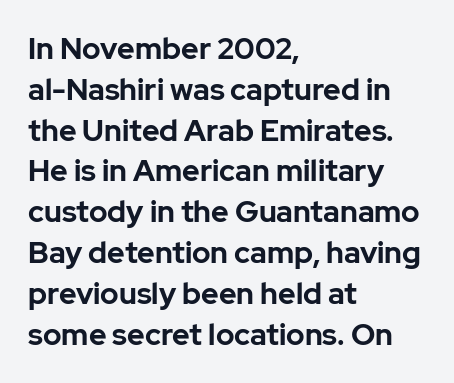
Q: Is the text bold? A: Yes.
Q: Is the text italic (slanted)? A: No, it is upright.
Q: Is the typeface a serif or a sans-serif typeface? A: Sans-serif.
Q: Is the text underlined? A: No.
Q: How is the paragraph aligned? A: Left-aligned.
Q: Is the spacing between letters normal or unusually wide? A: Normal.
Q: Is the spacing between lines tight, normal or loose? A: Normal.
Q: Width (condensed, normal, or wide)? A: Normal.
Q: Stroke contrast? A: Low.
Q: x-height? A: Medium.
Q: Monospaced? A: No.
